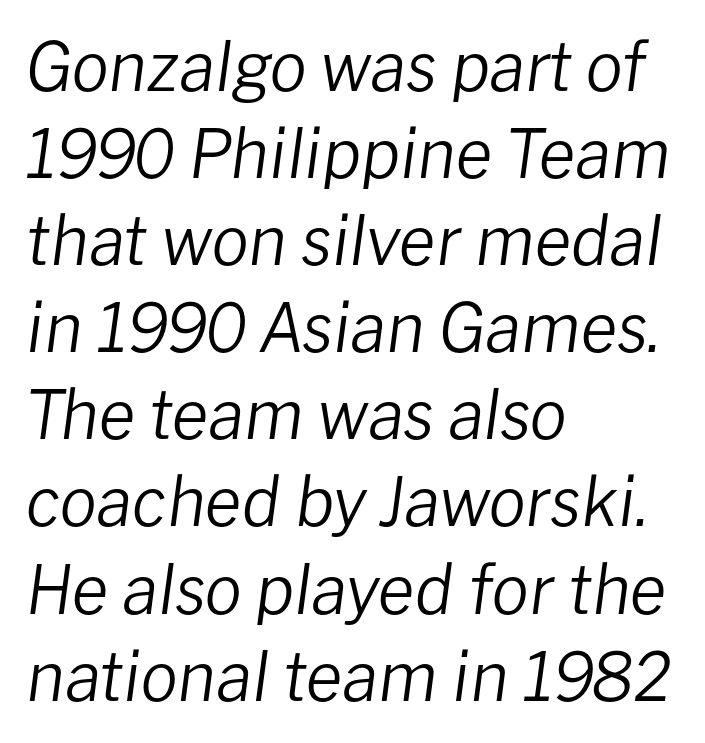
{"italic": "yes", "lean": "right", "slant_degrees": 8, "bold": "no", "weight": "regular", "width": "normal", "stroke_contrast": "low", "x_height": "medium", "monospaced": "no", "underline": "no", "align": "left", "line_spacing": "normal", "line_spacing_ratio": 1.3, "letter_spacing": "normal", "letter_spacing_em": 0.0, "glyph_px": 67}
